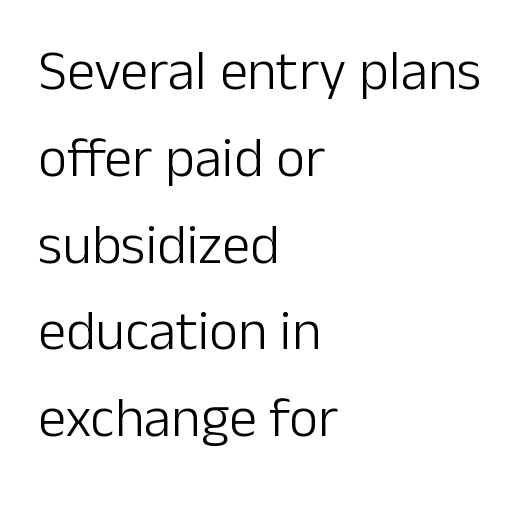
Q: Is the text bold? A: No.
Q: Is the text italic (slanted)? A: No, it is upright.
Q: Is the typeface a serif or a sans-serif typeface? A: Sans-serif.
Q: Is the text underlined? A: No.
Q: How is the paragraph aligned? A: Left-aligned.
Q: Is the spacing between letters normal or unusually wide? A: Normal.
Q: Is the spacing between lines tight, normal or loose? A: Normal.
Q: Width (condensed, normal, or wide)? A: Normal.
Q: Stroke contrast? A: Low.
Q: x-height? A: Medium.
Q: Monospaced? A: No.
